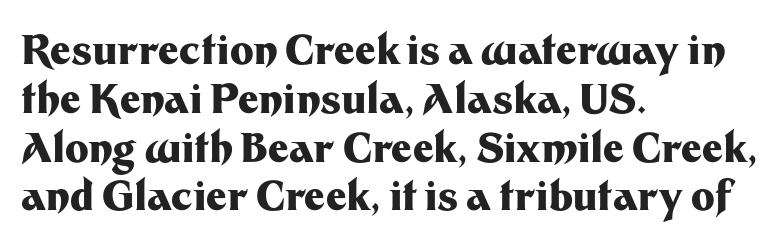
{"serif": "no", "italic": "no", "bold": "yes", "weight": "heavy", "width": "normal", "stroke_contrast": "medium", "x_height": "medium", "monospaced": "no", "underline": "no", "align": "left", "line_spacing_ratio": 1.22, "letter_spacing": "normal", "letter_spacing_em": 0.0, "glyph_px": 40}
